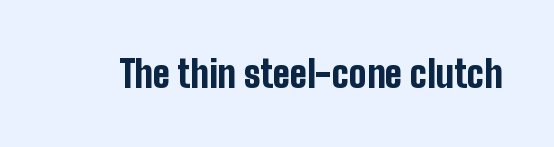
The image shows 37 px bold, condensed sans-serif type, upright; set normal letter spacing, not underlined; low stroke contrast and a medium x-height.
